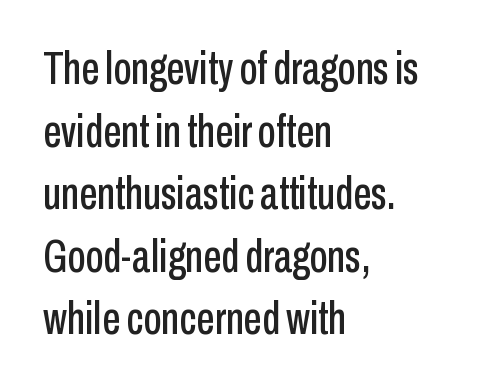
Q: Is the text italic (slanted)? A: No, it is upright.
Q: Is the typeface a serif or a sans-serif typeface? A: Sans-serif.
Q: Is the text underlined? A: No.
Q: How is the paragraph aligned? A: Left-aligned.
Q: Is the spacing between letters normal or unusually wide? A: Normal.
Q: Is the spacing between lines tight, normal or loose? A: Normal.
Q: Width (condensed, normal, or wide)? A: Condensed.
Q: Stroke contrast? A: Low.
Q: x-height? A: Medium.
Q: Monospaced? A: No.
